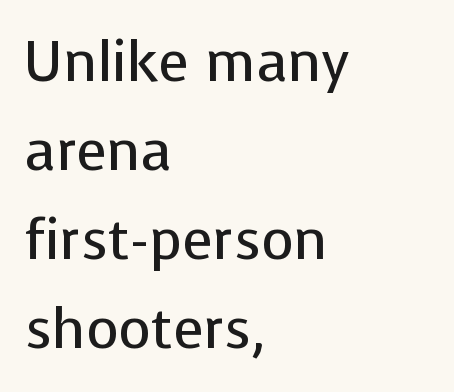
{"serif": "no", "italic": "no", "bold": "no", "weight": "regular", "width": "normal", "stroke_contrast": "low", "x_height": "medium", "monospaced": "no", "underline": "no", "align": "left", "line_spacing": "normal", "line_spacing_ratio": 1.59, "letter_spacing": "normal", "letter_spacing_em": 0.0, "glyph_px": 56}
